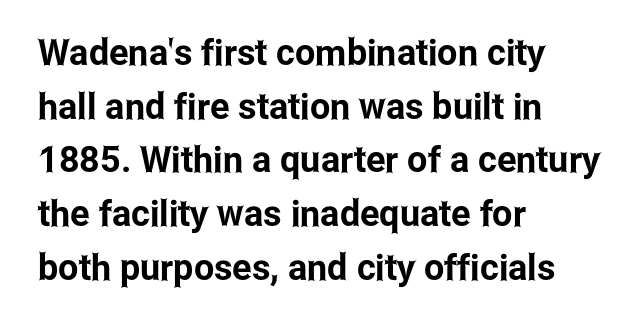
{"serif": "no", "italic": "no", "width": "condensed", "stroke_contrast": "low", "x_height": "medium", "monospaced": "no", "underline": "no", "align": "left", "line_spacing": "normal", "line_spacing_ratio": 1.49, "letter_spacing": "normal", "letter_spacing_em": 0.0, "glyph_px": 36}
